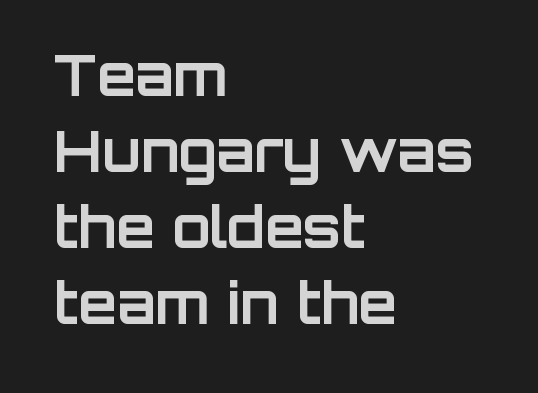
The image shows 56 px bold sans-serif type, upright; set left-aligned, normal line spacing (1.36x), normal letter spacing, not underlined; low stroke contrast and a large x-height.
